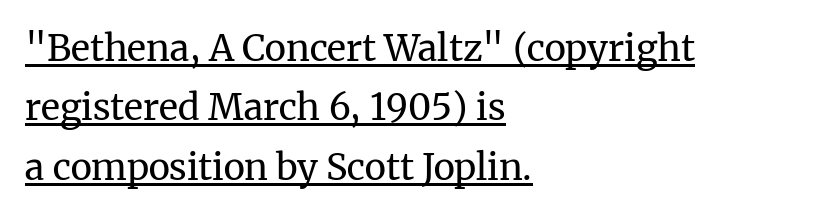
All the whitespace from short lines collects on the right. The type family on display is of the serif kind. The face looks like a standard text weight, possibly lighter. Between one letter and the next there's only the usual sliver of space. A roman cut, with each character standing at attention. Vertically, the passage feels balanced, rows spaced as you'd expect.
